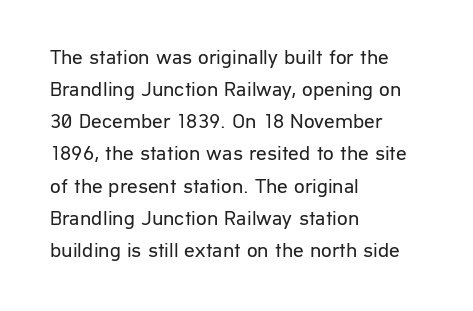
{"italic": "no", "bold": "no", "underline": "no", "align": "left", "line_spacing": "normal", "line_spacing_ratio": 1.53, "letter_spacing": "normal", "letter_spacing_em": 0.0, "glyph_px": 21}
